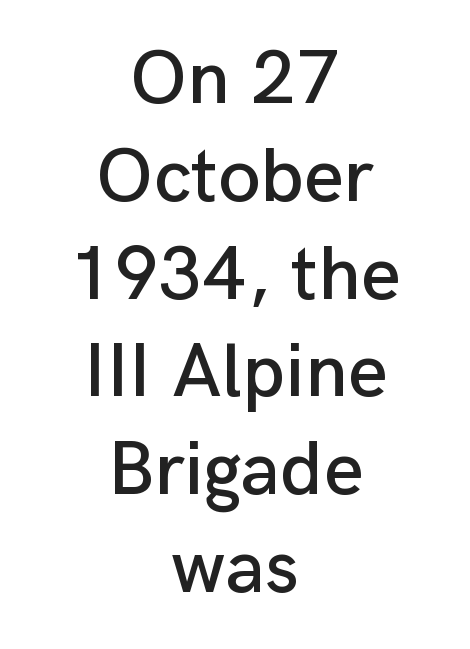
The image shows 77 px sans-serif type, upright; set centered, normal line spacing (1.27x), normal letter spacing, not underlined; low stroke contrast and a medium x-height.
